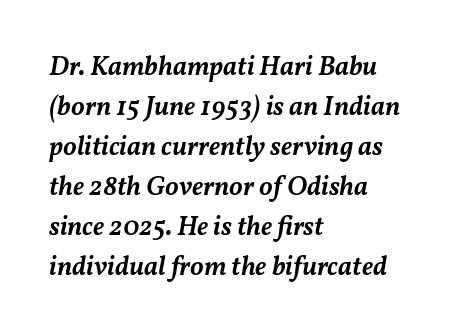
{"italic": "yes", "lean": "right", "slant_degrees": 11, "bold": "semi", "underline": "no", "align": "left", "line_spacing": "normal", "line_spacing_ratio": 1.48, "letter_spacing": "normal", "letter_spacing_em": 0.0, "glyph_px": 27}
